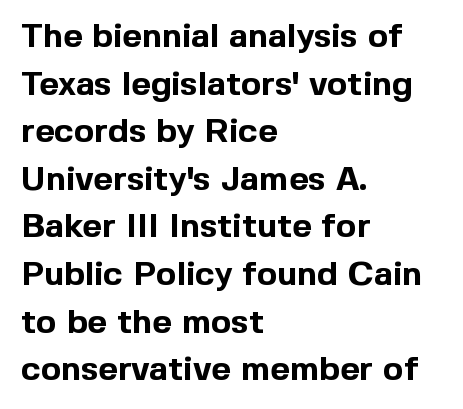
{"serif": "no", "italic": "no", "bold": "yes", "weight": "bold", "width": "normal", "x_height": "medium", "monospaced": "no", "underline": "no", "align": "left", "line_spacing": "normal", "line_spacing_ratio": 1.4, "letter_spacing": "normal", "letter_spacing_em": 0.0, "glyph_px": 34}
